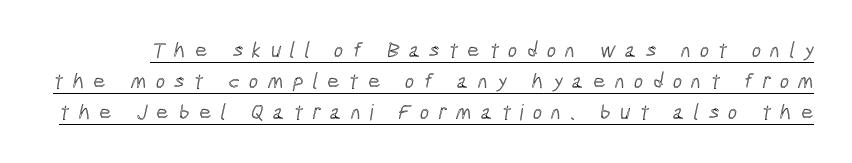
Q: Is the text underlined? A: Yes.
Q: Is the spacing between letters normal or unusually wide? A: Unusually wide.
Q: Is the spacing between lines tight, normal or loose? A: Normal.
